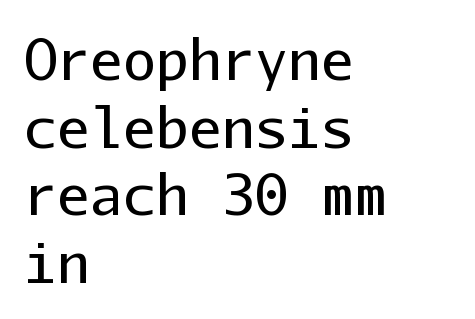
The gap between lines stays unmarked. What kind of face is this? One without serifs — a sans. Alignment: flush left. The typography opts for an upright posture over an oblique one.
